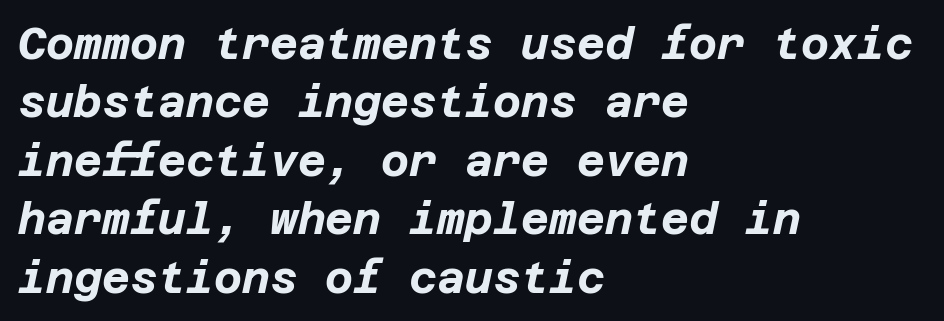
The image shows 43 px bold type, italic (leaning right); set left-aligned, normal line spacing (1.36x), normal letter spacing, not underlined; low stroke contrast and a large x-height.
